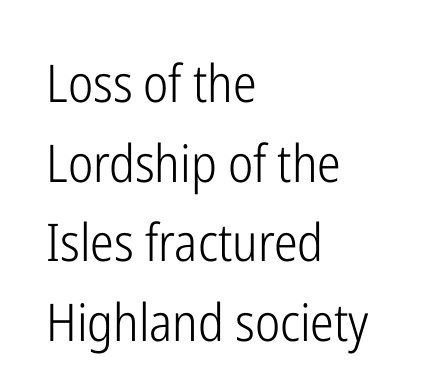
{"serif": "no", "italic": "no", "bold": "no", "weight": "light", "width": "condensed", "stroke_contrast": "low", "x_height": "medium", "monospaced": "no", "underline": "no", "align": "left", "line_spacing": "normal", "line_spacing_ratio": 1.53, "letter_spacing": "normal", "letter_spacing_em": 0.0, "glyph_px": 52}
